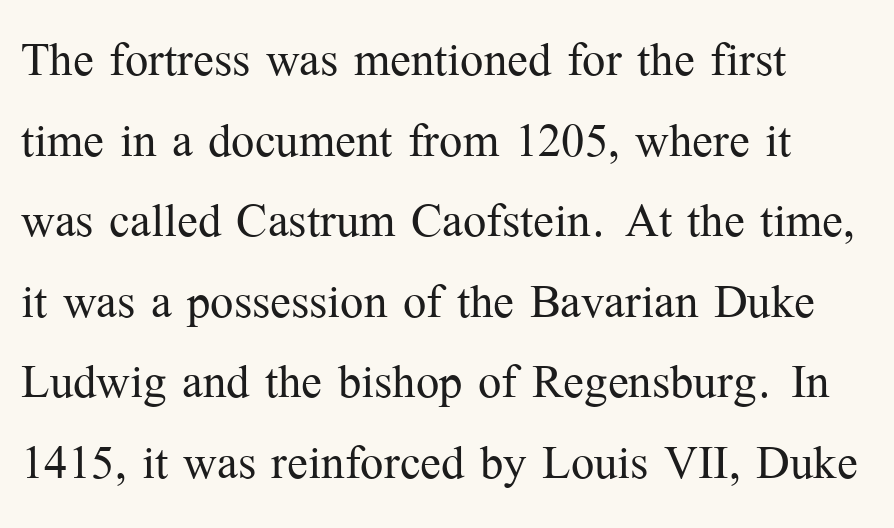
{"serif": "yes", "italic": "no", "bold": "no", "weight": "light", "width": "normal", "stroke_contrast": "medium", "x_height": "medium", "monospaced": "no", "underline": "no", "align": "left", "line_spacing": "normal", "line_spacing_ratio": 1.3, "letter_spacing": "normal", "letter_spacing_em": 0.0, "glyph_px": 62}
